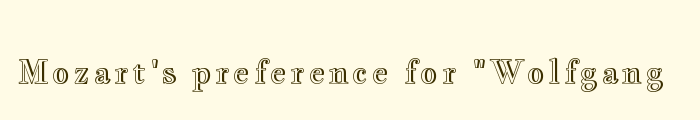
Q: Is the text italic (slanted)? A: No, it is upright.
Q: Is the text underlined? A: No.
Q: Width (condensed, normal, or wide)? A: Wide.
Q: x-height? A: Small.
Q: Monospaced? A: No.
